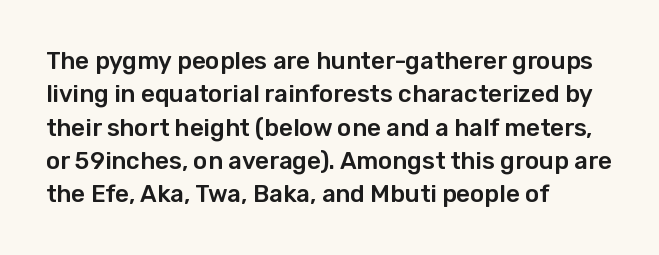
{"italic": "no", "underline": "no", "align": "left", "line_spacing": "normal", "line_spacing_ratio": 1.39, "letter_spacing": "normal", "letter_spacing_em": 0.0, "glyph_px": 24}
